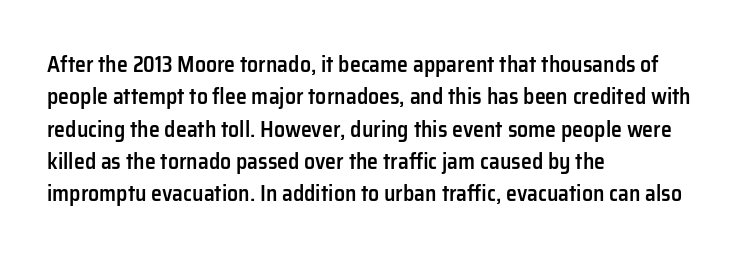
The image shows 22 px text type, upright; set left-aligned, normal line spacing (1.47x), normal letter spacing, not underlined.
